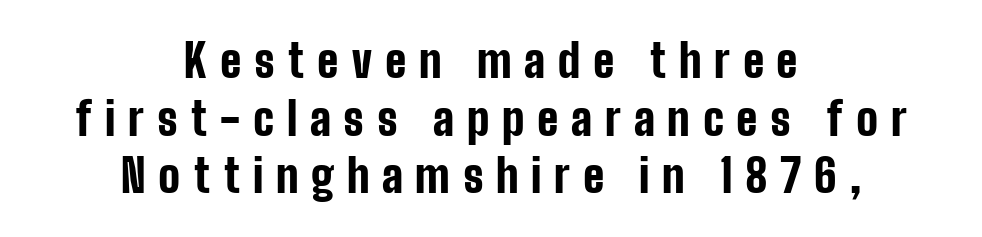
Q: Is the text bold? A: Yes.
Q: Is the text italic (slanted)? A: No, it is upright.
Q: Is the typeface a serif or a sans-serif typeface? A: Sans-serif.
Q: Is the text underlined? A: No.
Q: How is the paragraph aligned? A: Centered.
Q: Is the spacing between letters normal or unusually wide? A: Unusually wide.
Q: Is the spacing between lines tight, normal or loose? A: Normal.
Q: Width (condensed, normal, or wide)? A: Condensed.
Q: Stroke contrast? A: Low.
Q: x-height? A: Medium.
Q: Monospaced? A: No.
